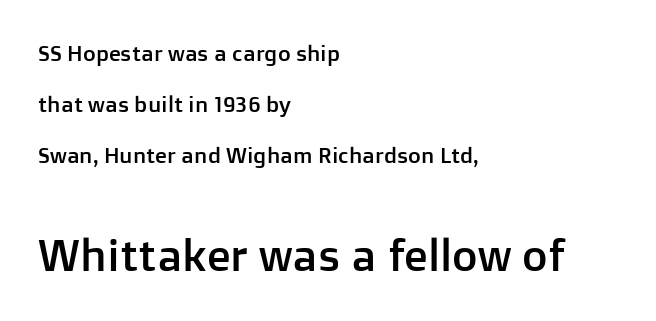
{"serif": "no", "italic": "no", "width": "normal", "stroke_contrast": "low", "x_height": "medium", "monospaced": "no", "underline": "no", "align": "left", "line_spacing": "loose", "line_spacing_ratio": 2.32, "letter_spacing": "normal", "letter_spacing_em": 0.0, "larger_block": "second", "size_ratio": 2.0, "glyph_px": 44}
